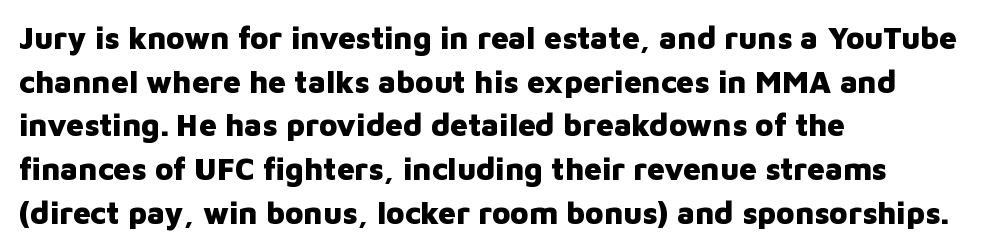
This rendering features lettering with no underline. As a designer I'd log this as weight 700, bold. Spacing between characters is what you'd get straight out of the box. Quick note: interline space is typical. A typesetter would label this face a sans.
